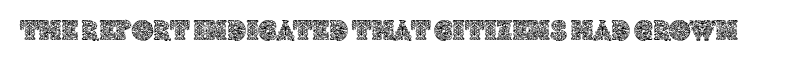
The image shows 30 px text type, upright; set normal letter spacing, not underlined; a large x-height.
